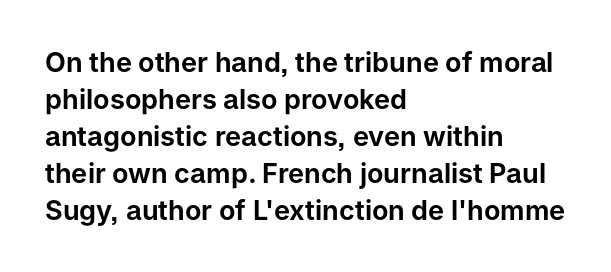
Q: Is the text italic (slanted)? A: No, it is upright.
Q: Is the text underlined? A: No.
Q: How is the paragraph aligned? A: Left-aligned.
Q: Is the spacing between letters normal or unusually wide? A: Normal.
Q: Is the spacing between lines tight, normal or loose? A: Normal.
